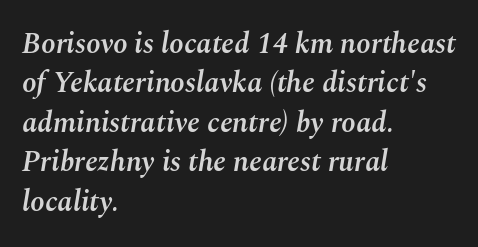
Q: Is the text bold? A: Semi-bold.
Q: Is the text italic (slanted)? A: Yes, it leans right by about 10 degrees.
Q: Is the text underlined? A: No.
Q: How is the paragraph aligned? A: Left-aligned.
Q: Is the spacing between letters normal or unusually wide? A: Normal.
Q: Is the spacing between lines tight, normal or loose? A: Normal.
Q: Width (condensed, normal, or wide)? A: Normal.
Q: Stroke contrast? A: Medium.
Q: x-height? A: Medium.
Q: Monospaced? A: No.
